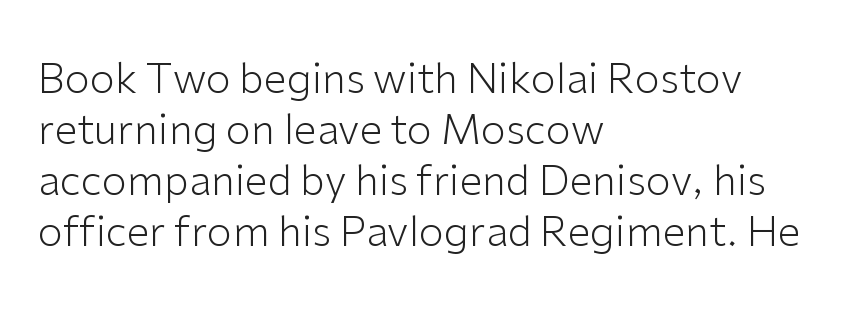
The image shows 41 px light sans-serif type, upright; set left-aligned, line spacing 1.24x, normal letter spacing, not underlined; low stroke contrast and a medium x-height.
